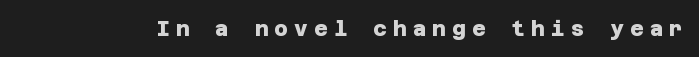
Q: Is the text bold? A: Yes.
Q: Is the text underlined? A: No.
Q: Is the spacing between letters normal or unusually wide? A: Unusually wide.
